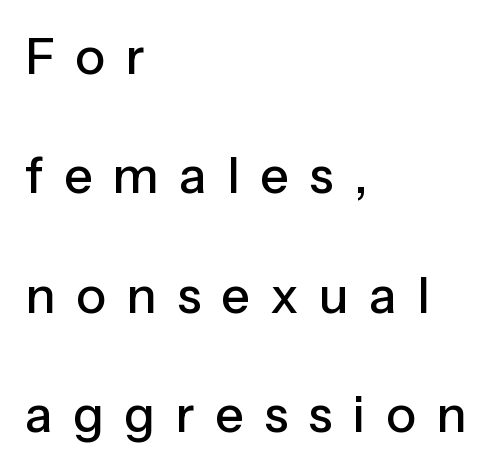
Q: Is the text italic (slanted)? A: No, it is upright.
Q: Is the typeface a serif or a sans-serif typeface? A: Sans-serif.
Q: Is the text underlined? A: No.
Q: How is the paragraph aligned? A: Left-aligned.
Q: Is the spacing between letters normal or unusually wide? A: Unusually wide.
Q: Is the spacing between lines tight, normal or loose? A: Loose.
Q: Width (condensed, normal, or wide)? A: Normal.
Q: Stroke contrast? A: Low.
Q: x-height? A: Medium.
Q: Monospaced? A: No.
